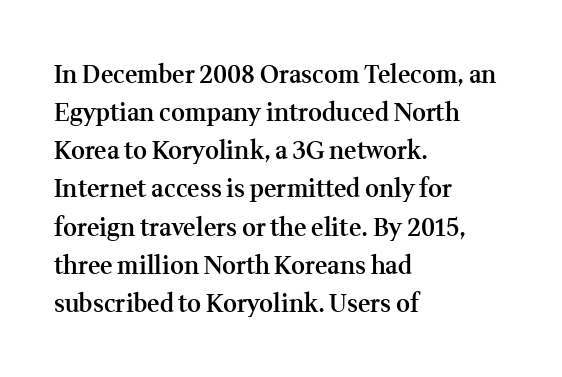
When letters stand straight like this, we call the style roman or upright. Look at the stroke-to-counter ratio: somewhat heavy, a semibold. Any mark beneath the type? The region is blank. The passage shown stacks its lines at a standard gap. No extra tracking has been applied to these lines.
